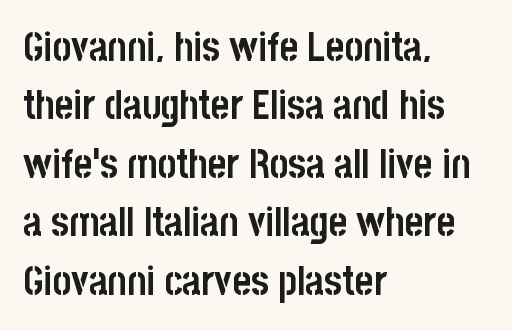
Leading: standard. Spacing verdict: proportional, widths tailored to each character. Does the type have serifs? No, each stem ends abruptly. Casual observation: everything's shoved over to the left. Rule under the text: the space is simply empty.
